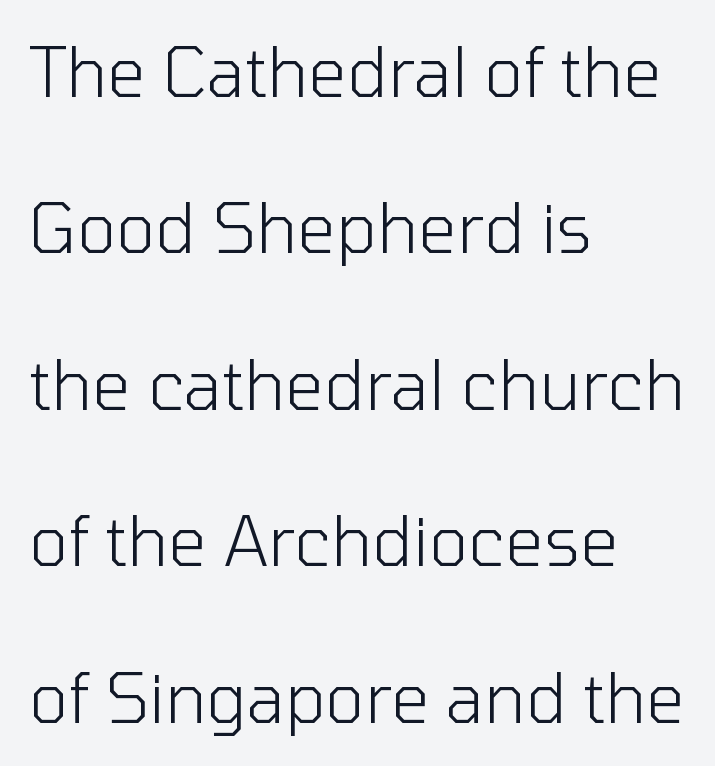
{"serif": "no", "italic": "no", "bold": "no", "weight": "light", "width": "normal", "stroke_contrast": "low", "x_height": "medium", "monospaced": "no", "underline": "no", "align": "left", "line_spacing": "loose", "line_spacing_ratio": 2.3, "letter_spacing": "normal", "letter_spacing_em": 0.0, "glyph_px": 68}
